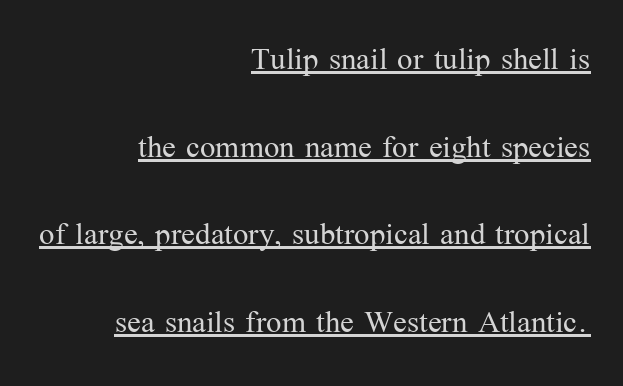
Somebody hit Ctrl+U on this one — the words are underlined. Ascenders rise straight up at ninety degrees. The text block is weighted toward the right margin, trailing off unevenly leftward. Are there feet on the stems? There are — it's a serif.
